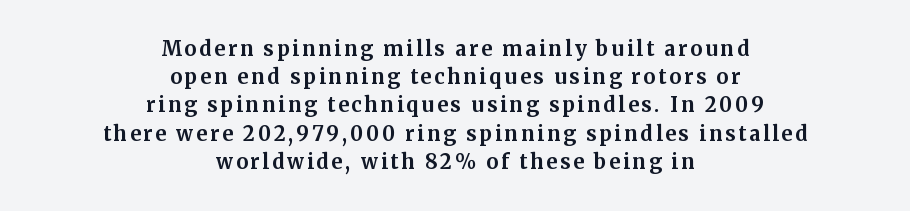
{"italic": "no", "bold": "yes", "underline": "no", "align": "center", "line_spacing": "normal", "line_spacing_ratio": 1.41, "glyph_px": 20}
